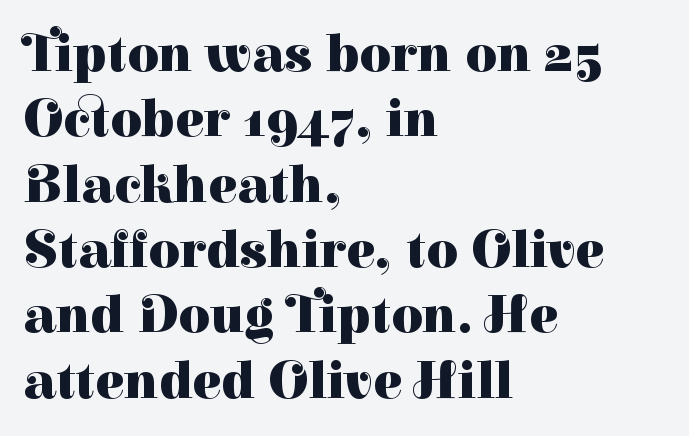
Default kerning and tracking; the words read as compact shapes. This sample uses a serif face. Every stem runs plumb, perpendicular to the baseline. The glyphs are unaccompanied by any horizontal stroke below them. Strokes here are thick enough to call this a true bold.
